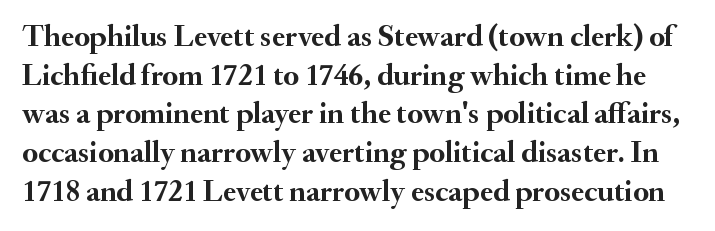
Nope, not italic — everything's standing straight. On the weight axis this lands at bold, roughly 700. Compared with typical body copy, the letter spacing here is the same. Leading matches the norm, producing a regular column. Type style note: has serifs.
